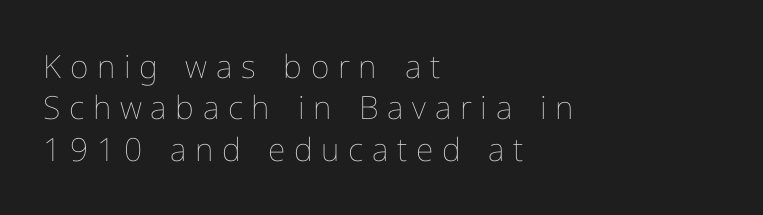
{"italic": "no", "bold": "no", "weight": "thin", "width": "normal", "stroke_contrast": "low", "x_height": "medium", "monospaced": "no", "underline": "no", "align": "left", "line_spacing": "normal", "line_spacing_ratio": 1.29, "letter_spacing": "wide", "letter_spacing_em": 0.27, "glyph_px": 32}
